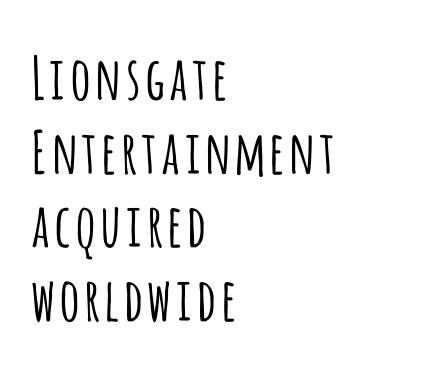
One-word summary of the alignment: left. You could not count columns in this text — the font is proportionally spaced. Is the stroke heavy? The answer is a plain regular-or-lighter. Interline gaps are of average width in this sample.
